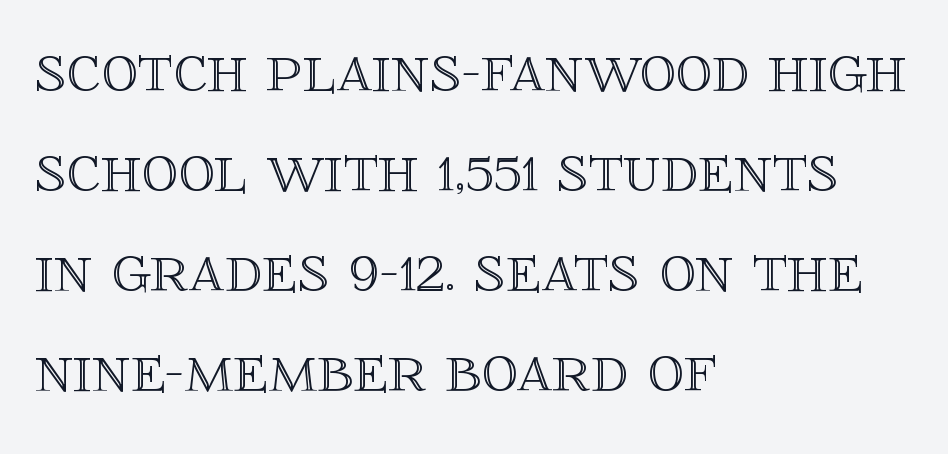
{"italic": "no", "width": "normal", "x_height": "large", "monospaced": "no", "underline": "no", "align": "left", "line_spacing": "normal", "line_spacing_ratio": 1.39, "letter_spacing": "normal", "letter_spacing_em": 0.0, "glyph_px": 72}
